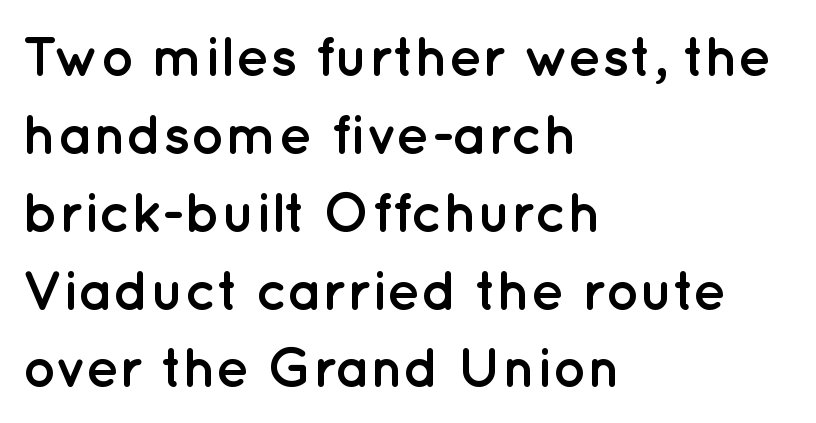
Q: Is the text bold? A: Yes.
Q: Is the text italic (slanted)? A: No, it is upright.
Q: Is the typeface a serif or a sans-serif typeface? A: Sans-serif.
Q: Is the text underlined? A: No.
Q: How is the paragraph aligned? A: Left-aligned.
Q: Is the spacing between letters normal or unusually wide? A: Normal.
Q: Is the spacing between lines tight, normal or loose? A: Normal.
Q: Width (condensed, normal, or wide)? A: Normal.
Q: Stroke contrast? A: Low.
Q: x-height? A: Medium.
Q: Monospaced? A: No.
